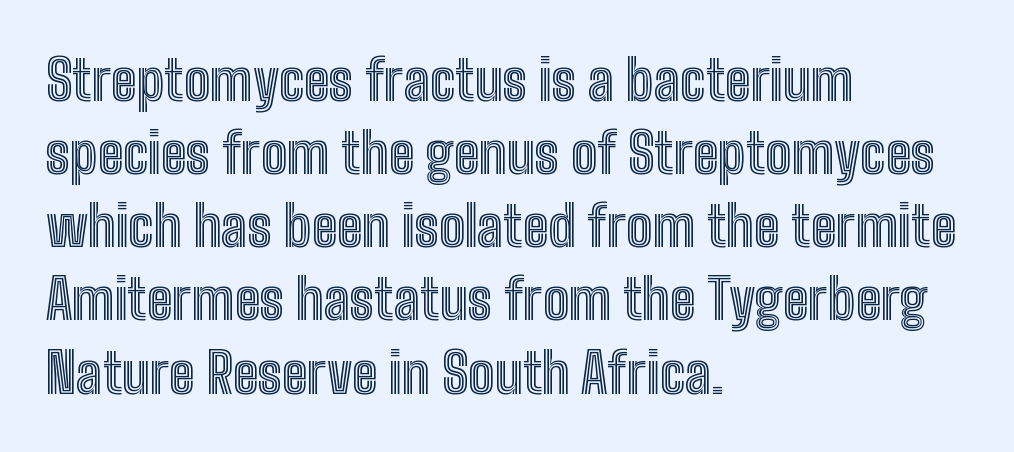
You could not count columns in this text — the font is proportionally spaced. A student would call this left alignment; a typographer would say flush left, rag right. The baseline area is clear. These lines sit exactly where default settings would place them. Students, note that the glyphs here touch the page at normal intervals.
